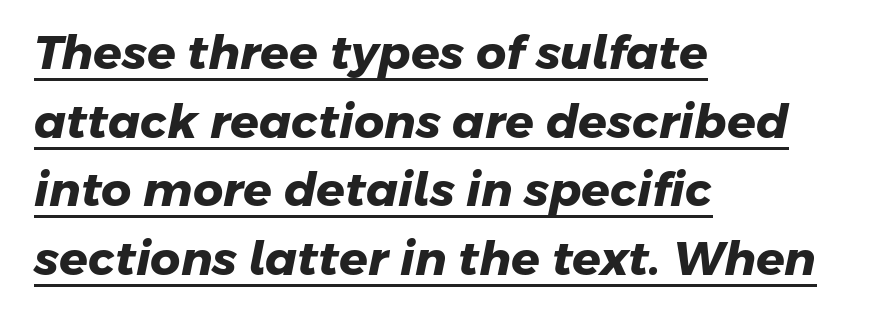
{"serif": "no", "bold": "yes", "weight": "heavy", "width": "normal", "stroke_contrast": "low", "x_height": "medium", "monospaced": "no", "underline": "yes", "align": "left", "line_spacing": "normal", "line_spacing_ratio": 1.46, "letter_spacing": "normal", "letter_spacing_em": 0.0, "glyph_px": 47}
